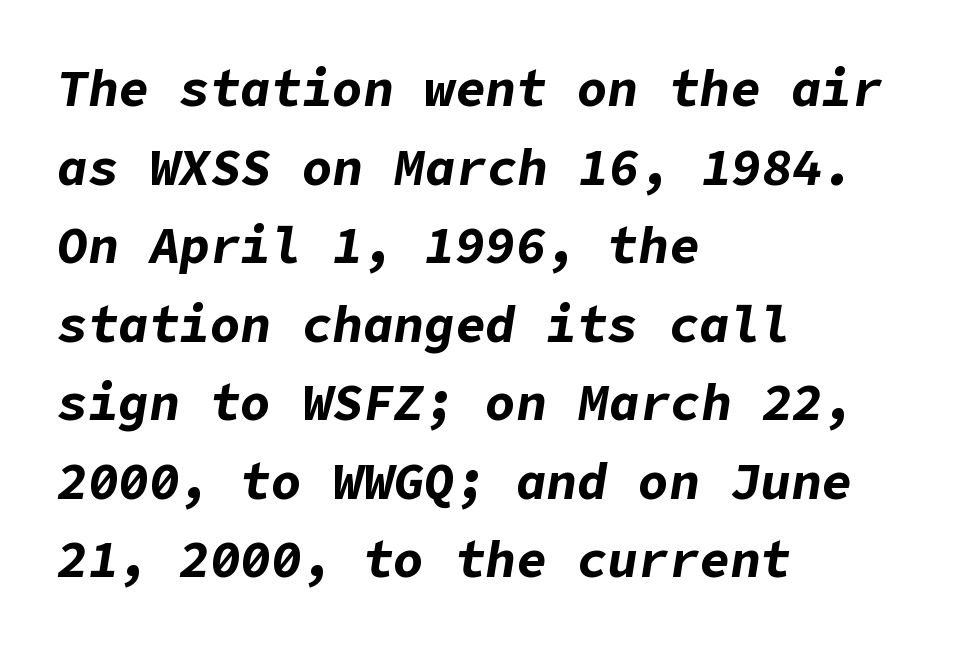
Letters rest on an invisible, unmarked baseline. The sample has been set heavy, in full bold. The font's italic variant was chosen for this text. Between one letter and the next there's only the usual sliver of space.
